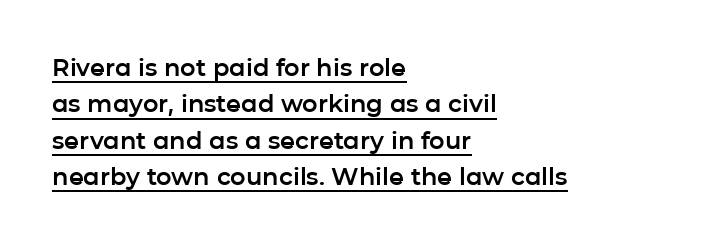
The image shows 24 px text type, upright; set left-aligned, normal line spacing (1.52x), normal letter spacing, underlined.
